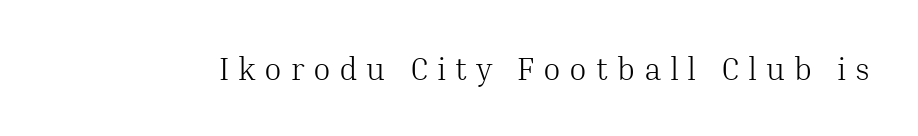
Q: Is the text bold? A: No.
Q: Is the text italic (slanted)? A: No, it is upright.
Q: Is the typeface a serif or a sans-serif typeface? A: Serif.
Q: Is the text underlined? A: No.
Q: Is the spacing between letters normal or unusually wide? A: Unusually wide.
Q: Width (condensed, normal, or wide)? A: Normal.
Q: Stroke contrast? A: Medium.
Q: x-height? A: Medium.
Q: Monospaced? A: No.
